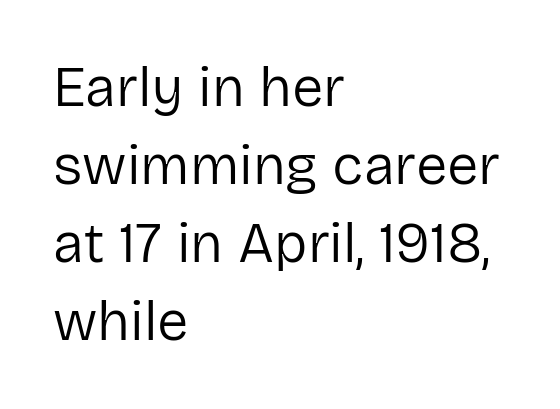
Standard letterfit; no display-style spreading of the glyphs. When letters stand straight like this, we call the style roman or upright. Think standard paragraph weight, or any step lighter than that. Character widths vary here, with narrow letters taking less room than wide ones. The space between consecutive lines is moderate.
